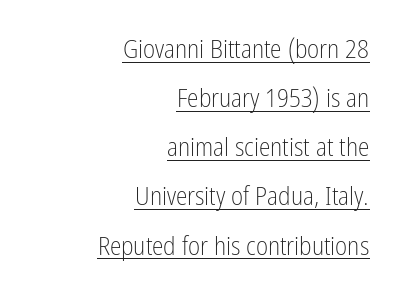
{"italic": "no", "bold": "no", "underline": "yes", "align": "right", "line_spacing_ratio": 1.89, "letter_spacing": "normal", "letter_spacing_em": 0.0, "glyph_px": 26}
